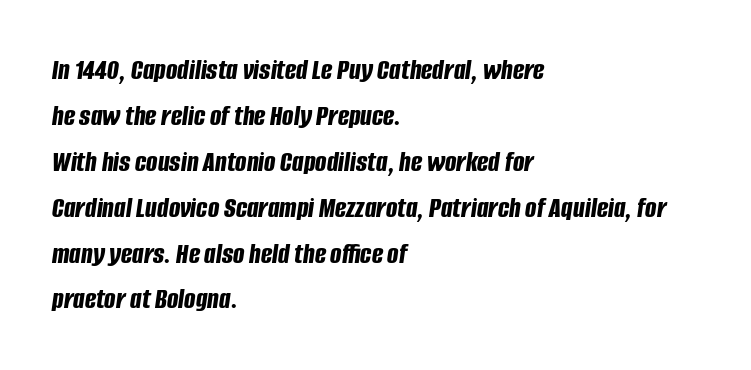
The image shows 30 px bold, condensed type, italic (leaning right); set left-aligned, normal line spacing (1.53x), normal letter spacing, not underlined; low stroke contrast and a large x-height.
